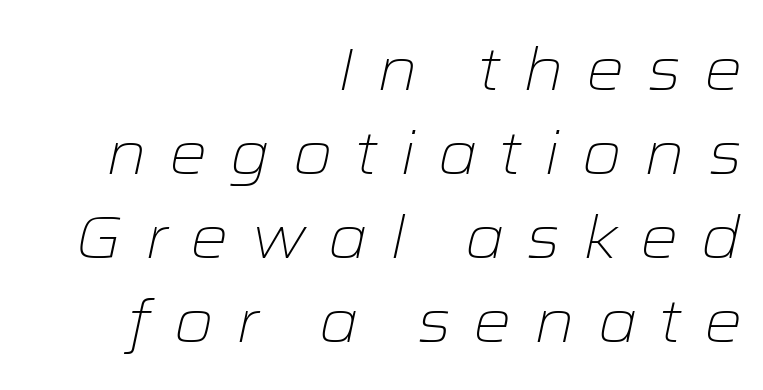
Q: Is the text bold? A: No.
Q: Is the text italic (slanted)? A: Yes, it leans right by about 12 degrees.
Q: Is the text underlined? A: No.
Q: How is the paragraph aligned? A: Right-aligned.
Q: Is the spacing between letters normal or unusually wide? A: Unusually wide.
Q: Is the spacing between lines tight, normal or loose? A: Normal.
Q: Width (condensed, normal, or wide)? A: Wide.
Q: Stroke contrast? A: Low.
Q: x-height? A: Medium.
Q: Monospaced? A: No.
